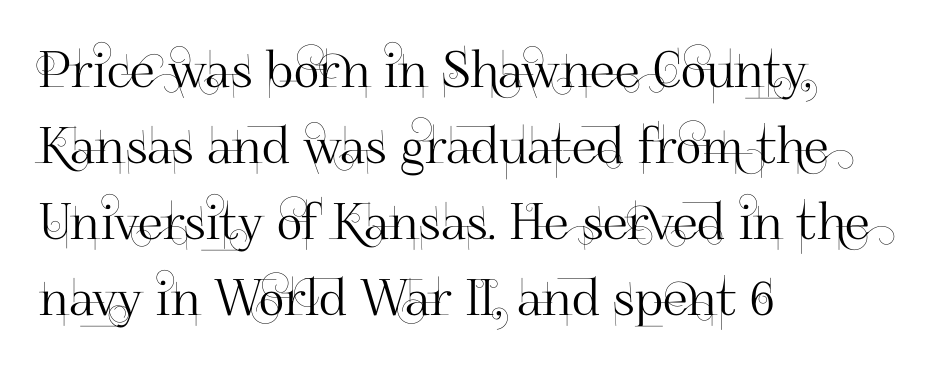
The image shows 50 px sans-serif type, upright; set left-aligned, normal line spacing (1.52x), normal letter spacing, not underlined; high stroke contrast and a small x-height.
